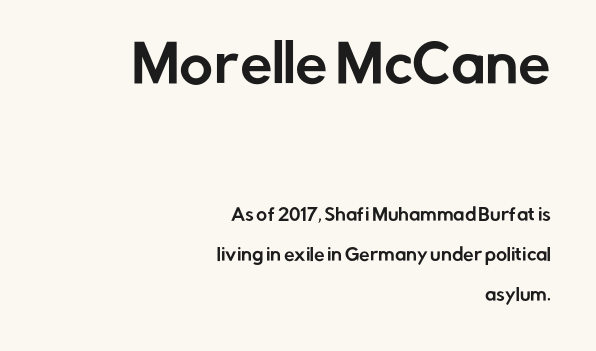
{"serif": "no", "italic": "no", "width": "normal", "stroke_contrast": "low", "x_height": "medium", "monospaced": "no", "underline": "no", "align": "right", "line_spacing": "loose", "line_spacing_ratio": 2.34, "letter_spacing": "normal", "letter_spacing_em": 0.0, "larger_block": "first", "size_ratio": 3.06, "glyph_px": 52}
